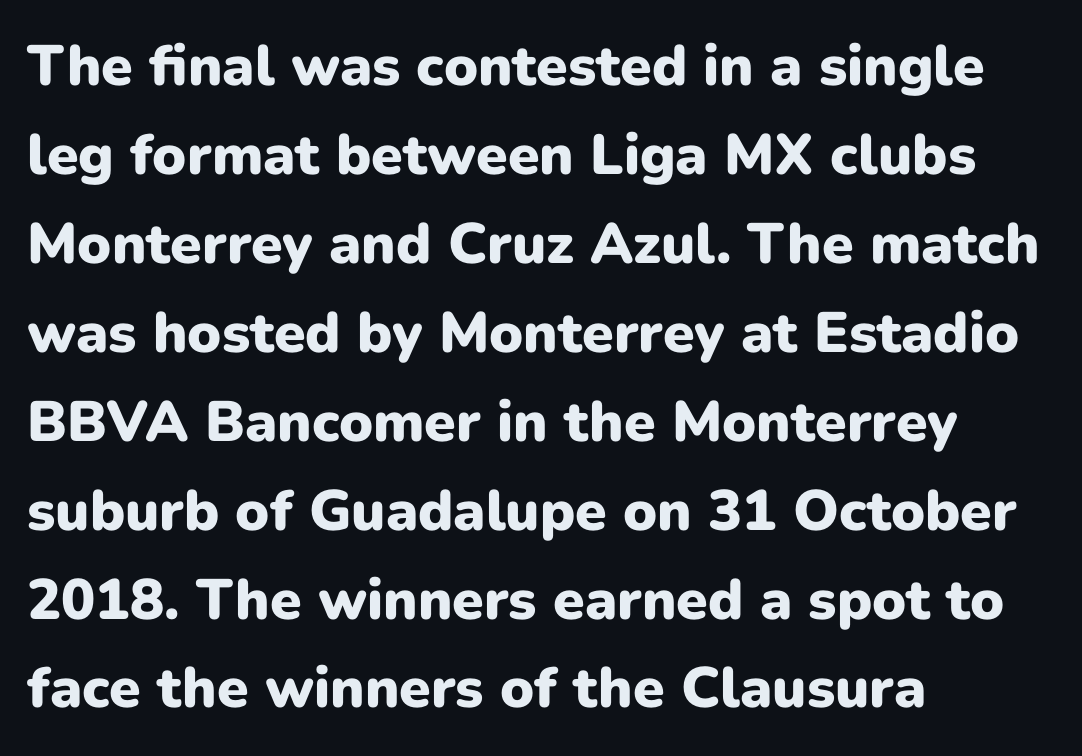
The image shows 57 px heavy sans-serif type, upright; set left-aligned, normal line spacing (1.56x), normal letter spacing, not underlined; low stroke contrast and a medium x-height.
